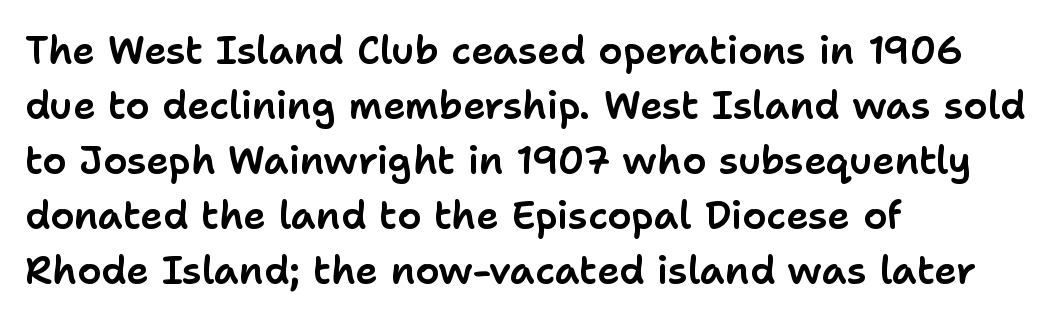
Q: Is the text italic (slanted)? A: No, it is upright.
Q: Is the typeface a serif or a sans-serif typeface? A: Sans-serif.
Q: Is the text underlined? A: No.
Q: How is the paragraph aligned? A: Left-aligned.
Q: Is the spacing between letters normal or unusually wide? A: Normal.
Q: Is the spacing between lines tight, normal or loose? A: Normal.
Q: Width (condensed, normal, or wide)? A: Normal.
Q: Stroke contrast? A: Low.
Q: x-height? A: Medium.
Q: Monospaced? A: No.
